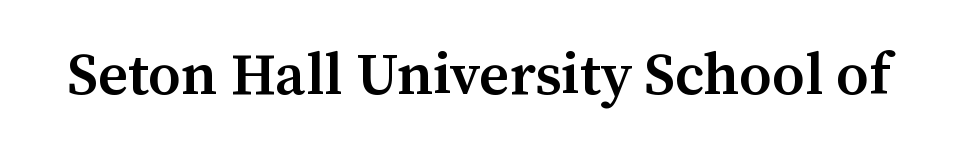
Bare-footed words on every line. Type style note: has serifs. These words are printed semibold, heavier than regular yet not bold. These lines keep a tight, regular rhythm from letter to letter. Nope, not italic — everything's standing straight. Each letter keeps its own natural width here, so spacing adapts to shape.
